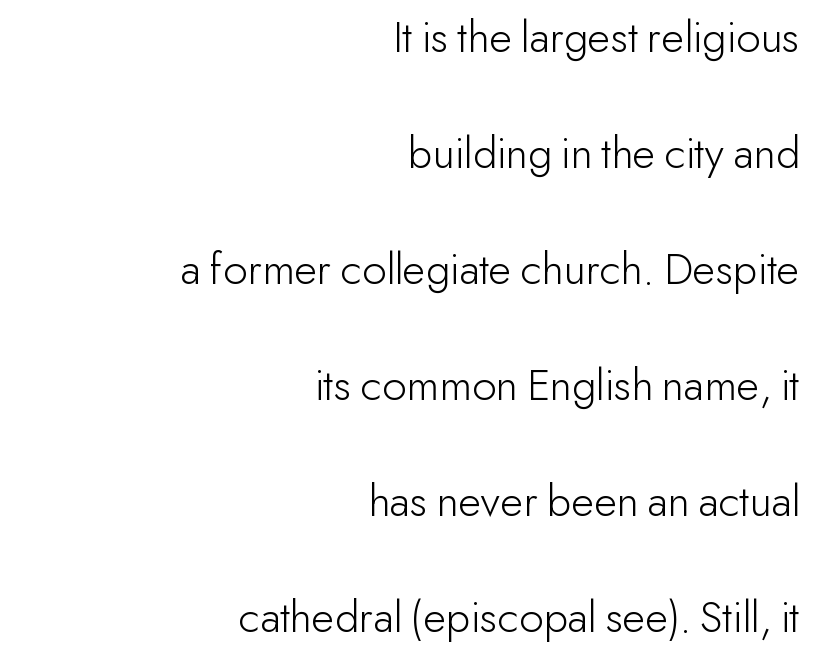
Q: Is the text bold? A: No.
Q: Is the text italic (slanted)? A: No, it is upright.
Q: Is the typeface a serif or a sans-serif typeface? A: Sans-serif.
Q: Is the text underlined? A: No.
Q: How is the paragraph aligned? A: Right-aligned.
Q: Is the spacing between letters normal or unusually wide? A: Normal.
Q: Is the spacing between lines tight, normal or loose? A: Loose.
Q: Width (condensed, normal, or wide)? A: Normal.
Q: Stroke contrast? A: Low.
Q: x-height? A: Small.
Q: Monospaced? A: No.
